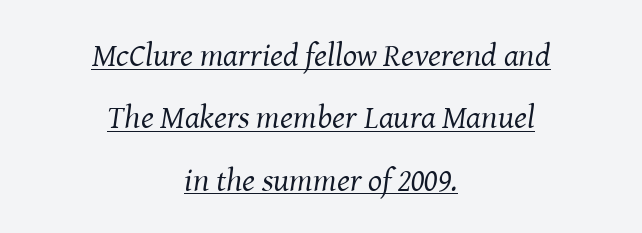
The image shows 33 px regular-weight serif type, italic (leaning right); set centered, line spacing 1.89x, normal letter spacing, underlined; medium stroke contrast and a medium x-height.
